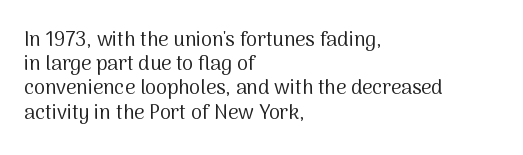
Tall strokes in this sample are plumb rather than angled. Decoration check: the copy has no underline. Words appear dense and cohesive because spacing is normal. The typesetter chose a ragged-right arrangement here.
